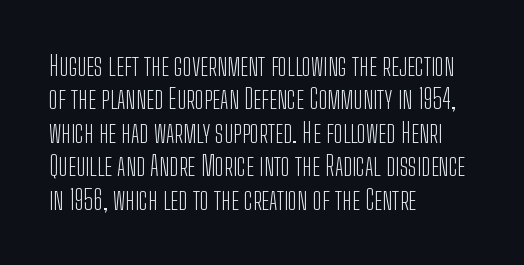
No letter is thick-stroked: the sample isn't bold. This rendering leaves character spacing at its baseline value. A bare baseline throughout the passage. Line beginnings align vertically; line endings do not. This sample uses an upright cut, with every glyph sitting square on the baseline.
